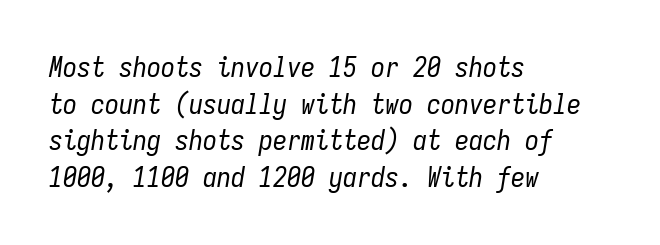
Q: Is the text bold? A: No.
Q: Is the text italic (slanted)? A: Yes, it leans right by about 9 degrees.
Q: Is the text underlined? A: No.
Q: How is the paragraph aligned? A: Left-aligned.
Q: Is the spacing between letters normal or unusually wide? A: Normal.
Q: Is the spacing between lines tight, normal or loose? A: Normal.
Q: Width (condensed, normal, or wide)? A: Condensed.
Q: Stroke contrast? A: Low.
Q: x-height? A: Medium.
Q: Monospaced? A: Yes.
